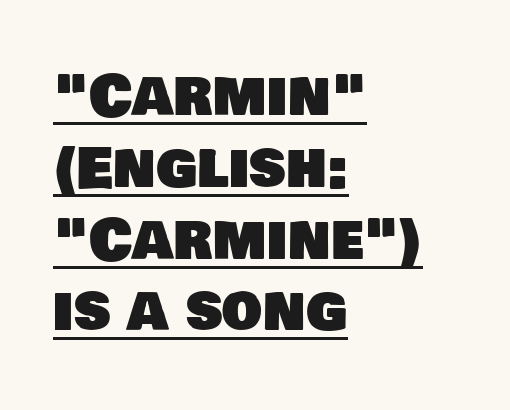
Q: Is the typeface a serif or a sans-serif typeface? A: Sans-serif.
Q: Is the text underlined? A: Yes.
Q: How is the paragraph aligned? A: Left-aligned.
Q: Is the spacing between letters normal or unusually wide? A: Normal.
Q: Is the spacing between lines tight, normal or loose? A: Normal.
Q: Width (condensed, normal, or wide)? A: Normal.
Q: Stroke contrast? A: Low.
Q: x-height? A: Large.
Q: Monospaced? A: No.
